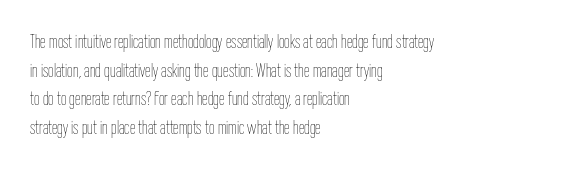
Q: Is the text bold? A: No.
Q: Is the text italic (slanted)? A: No, it is upright.
Q: Is the text underlined? A: No.
Q: How is the paragraph aligned? A: Left-aligned.
Q: Is the spacing between letters normal or unusually wide? A: Normal.
Q: Is the spacing between lines tight, normal or loose? A: Normal.
